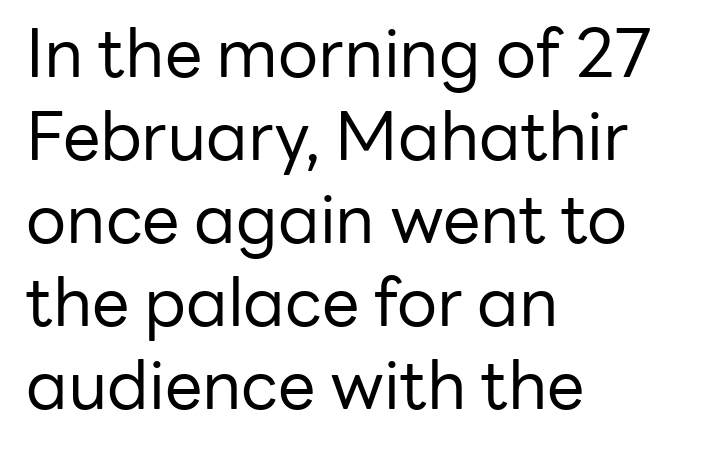
Q: Is the text bold? A: No.
Q: Is the text italic (slanted)? A: No, it is upright.
Q: Is the typeface a serif or a sans-serif typeface? A: Sans-serif.
Q: Is the text underlined? A: No.
Q: How is the paragraph aligned? A: Left-aligned.
Q: Is the spacing between letters normal or unusually wide? A: Normal.
Q: Width (condensed, normal, or wide)? A: Normal.
Q: Stroke contrast? A: Low.
Q: x-height? A: Medium.
Q: Monospaced? A: No.
